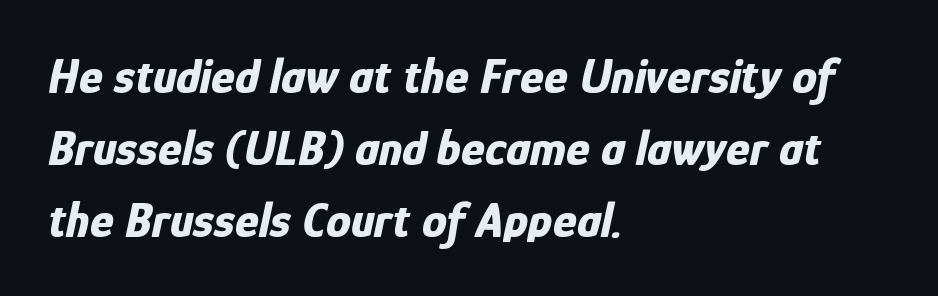
{"italic": "yes", "lean": "right", "slant_degrees": 12, "bold": "yes", "weight": "bold", "width": "condensed", "stroke_contrast": "low", "x_height": "medium", "monospaced": "no", "underline": "no", "align": "left", "line_spacing": "normal", "line_spacing_ratio": 1.44, "letter_spacing": "normal", "letter_spacing_em": 0.0, "glyph_px": 50}
